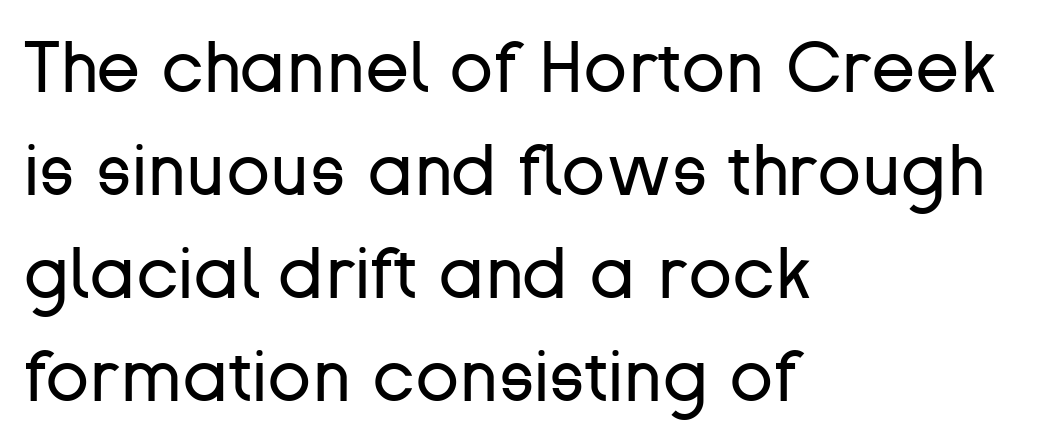
The image shows 72 px regular-weight sans-serif type, upright; set left-aligned, normal line spacing (1.43x), normal letter spacing, not underlined; low stroke contrast and a medium x-height.
